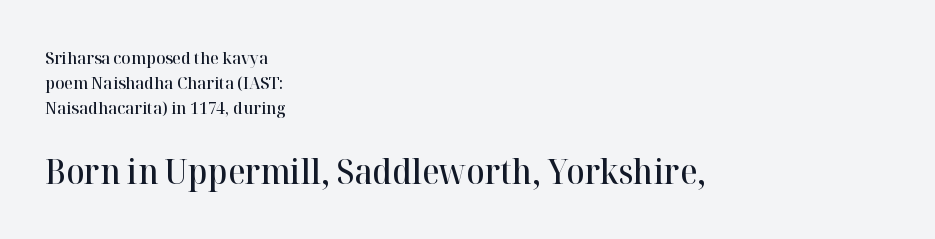
The image shows 34 px semibold serif type, upright; set left-aligned, normal line spacing (1.46x), normal letter spacing, not underlined; the second (bottom) block is 2.0x larger; high stroke contrast and a medium x-height.
